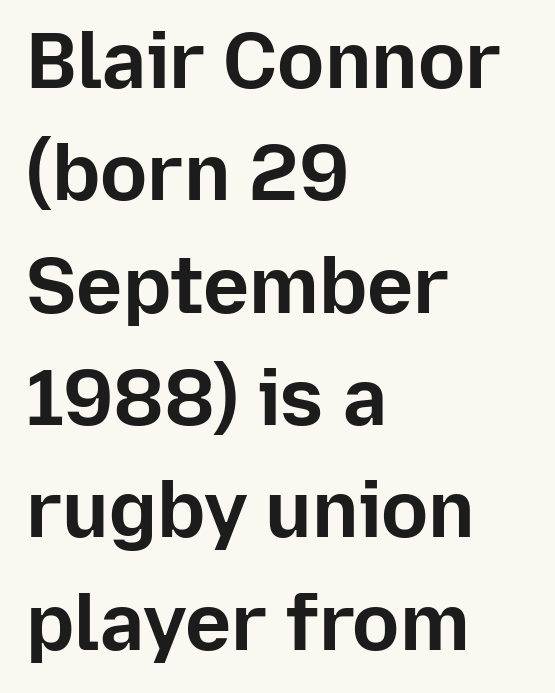
Serifs: no, the terminals of the letterforms are clean. Quick note: interline space is typical. Character widths vary here, with narrow letters taking less room than wide ones. This sample is left-justified, so line endings fall wherever the words run out. How heavy is the stroke? Heavy — this is a bold.
